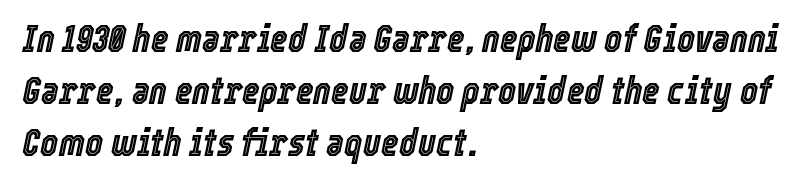
Q: Is the text italic (slanted)? A: Yes, it leans right by about 12 degrees.
Q: Is the text underlined? A: No.
Q: How is the paragraph aligned? A: Left-aligned.
Q: Is the spacing between letters normal or unusually wide? A: Normal.
Q: Is the spacing between lines tight, normal or loose? A: Normal.
Q: Width (condensed, normal, or wide)? A: Condensed.
Q: x-height? A: Medium.
Q: Monospaced? A: No.
